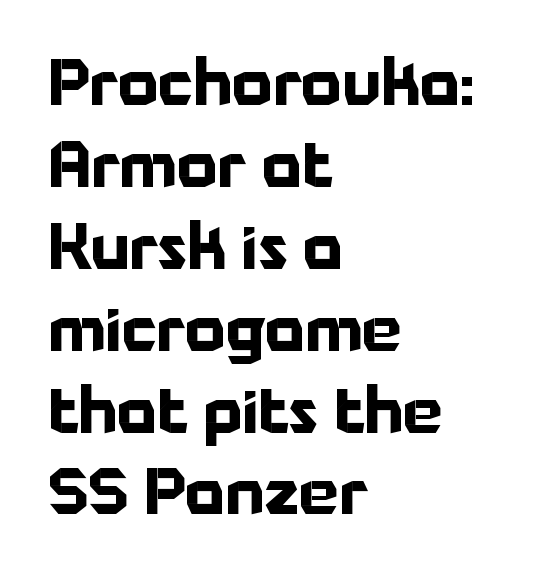
{"serif": "no", "italic": "no", "bold": "yes", "weight": "bold", "width": "normal", "stroke_contrast": "low", "x_height": "medium", "monospaced": "no", "underline": "no", "align": "left", "line_spacing": "normal", "line_spacing_ratio": 1.3, "letter_spacing": "normal", "letter_spacing_em": 0.0, "glyph_px": 63}
